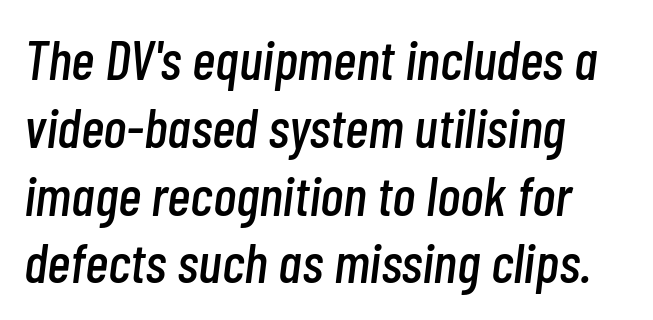
The image shows 56 px condensed type, italic (leaning right); set left-aligned, line spacing 1.21x, normal letter spacing, not underlined; low stroke contrast and a medium x-height.
